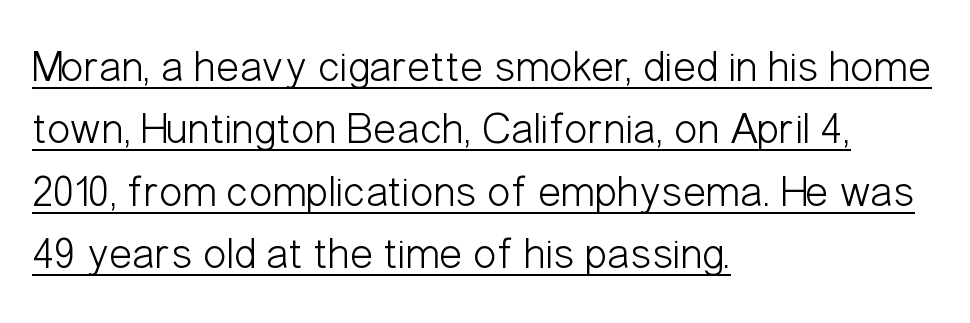
Q: Is the text bold? A: No.
Q: Is the text italic (slanted)? A: No, it is upright.
Q: Is the typeface a serif or a sans-serif typeface? A: Sans-serif.
Q: Is the text underlined? A: Yes.
Q: How is the paragraph aligned? A: Left-aligned.
Q: Is the spacing between letters normal or unusually wide? A: Normal.
Q: Is the spacing between lines tight, normal or loose? A: Normal.
Q: Width (condensed, normal, or wide)? A: Condensed.
Q: Stroke contrast? A: Low.
Q: x-height? A: Medium.
Q: Monospaced? A: No.
